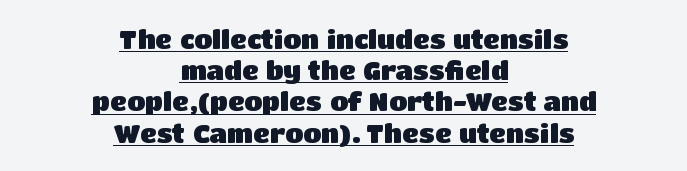
The image shows 26 px bold type, upright; set centered, line spacing 1.2x, normal letter spacing, underlined.
